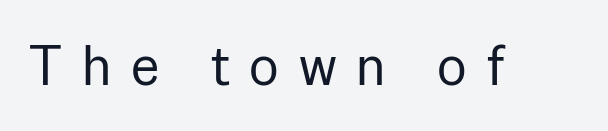
Q: Is the text bold? A: No.
Q: Is the text italic (slanted)? A: No, it is upright.
Q: Is the typeface a serif or a sans-serif typeface? A: Sans-serif.
Q: Is the text underlined? A: No.
Q: Is the spacing between letters normal or unusually wide? A: Unusually wide.
Q: Width (condensed, normal, or wide)? A: Normal.
Q: Stroke contrast? A: Low.
Q: x-height? A: Medium.
Q: Monospaced? A: No.
